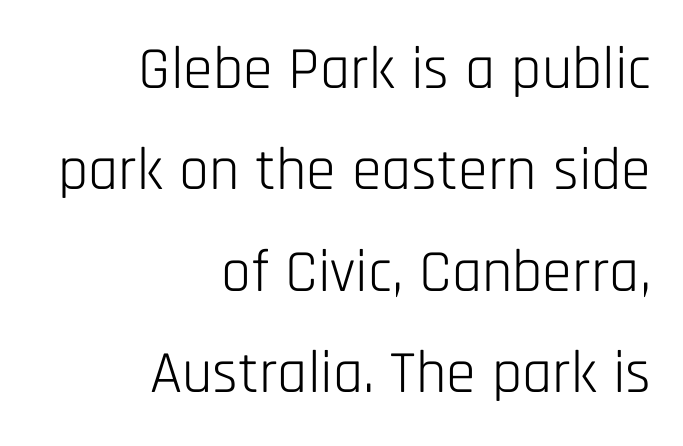
A typesetter would call this leading conventional body-copy spacing. Classification — sans serif. Character widths vary here, with narrow letters taking less room than wide ones. The passage shown is not underscored anywhere. Right-aligned paragraph, ragged on the left. Nothing unusual about the tracking: characters are spaced as the font intends.
